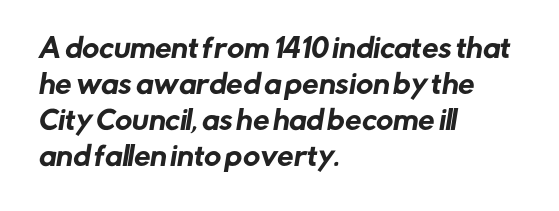
The image shows 26 px text type; set left-aligned, normal line spacing (1.38x), normal letter spacing, not underlined.
